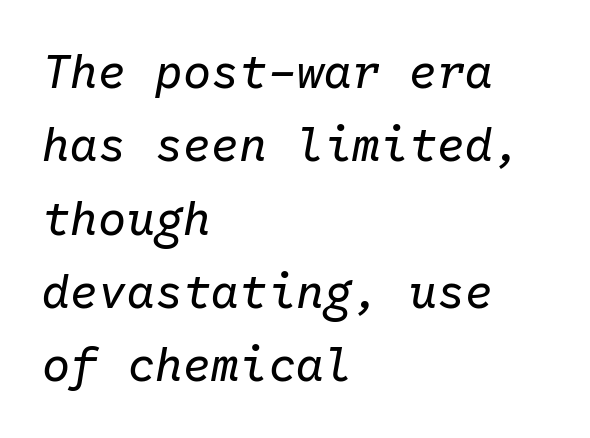
The image shows 47 px regular-weight type, italic (leaning right), monospaced; set left-aligned, normal line spacing (1.56x), normal letter spacing, not underlined; low stroke contrast and a medium x-height.
